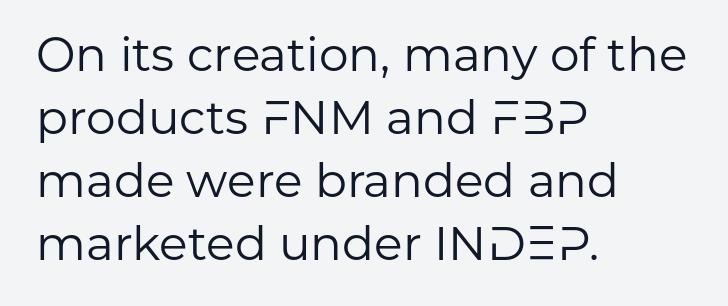
Q: Is the text bold? A: No.
Q: Is the text italic (slanted)? A: No, it is upright.
Q: Is the typeface a serif or a sans-serif typeface? A: Sans-serif.
Q: Is the text underlined? A: No.
Q: How is the paragraph aligned? A: Left-aligned.
Q: Is the spacing between letters normal or unusually wide? A: Normal.
Q: Is the spacing between lines tight, normal or loose? A: Normal.
Q: Width (condensed, normal, or wide)? A: Normal.
Q: Stroke contrast? A: Low.
Q: x-height? A: Medium.
Q: Monospaced? A: No.
